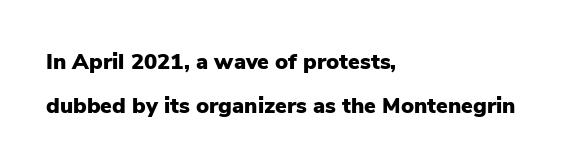
{"italic": "no", "bold": "yes", "underline": "no", "align": "left", "line_spacing": "loose", "line_spacing_ratio": 2.01, "letter_spacing": "normal", "letter_spacing_em": 0.0, "glyph_px": 22}
